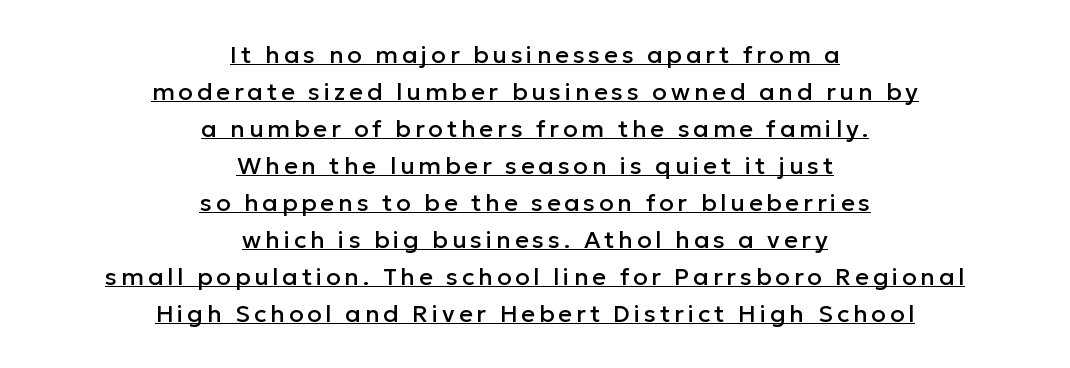
{"italic": "no", "underline": "yes", "align": "center", "line_spacing": "normal", "line_spacing_ratio": 1.54, "glyph_px": 24}
